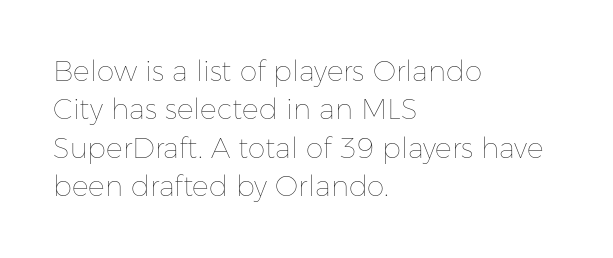
Note the varied advance widths — an 'i' is clearly narrower than an 'm'. Each row of text sits above clean, open space. A roman cut, with each character standing at attention. The paragraph shown leans on its left margin. No letter is thick-stroked: the sample isn't bold. Is the letter spacing exaggerated? No — it looks like the ordinary default.
